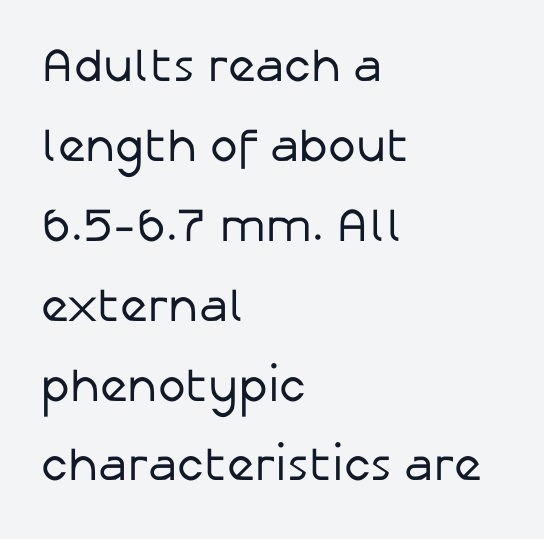
Q: Is the text bold? A: No.
Q: Is the text italic (slanted)? A: No, it is upright.
Q: Is the typeface a serif or a sans-serif typeface? A: Sans-serif.
Q: Is the text underlined? A: No.
Q: How is the paragraph aligned? A: Left-aligned.
Q: Is the spacing between letters normal or unusually wide? A: Normal.
Q: Is the spacing between lines tight, normal or loose? A: Normal.
Q: Width (condensed, normal, or wide)? A: Normal.
Q: Stroke contrast? A: Low.
Q: x-height? A: Medium.
Q: Monospaced? A: No.
